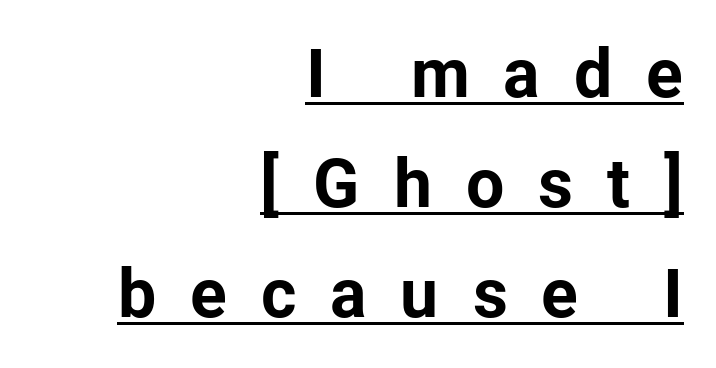
The image shows 68 px bold sans-serif type, upright; set right-aligned, normal line spacing (1.62x), unusually wide letter spacing (+0.5 em), underlined; low stroke contrast and a medium x-height.
